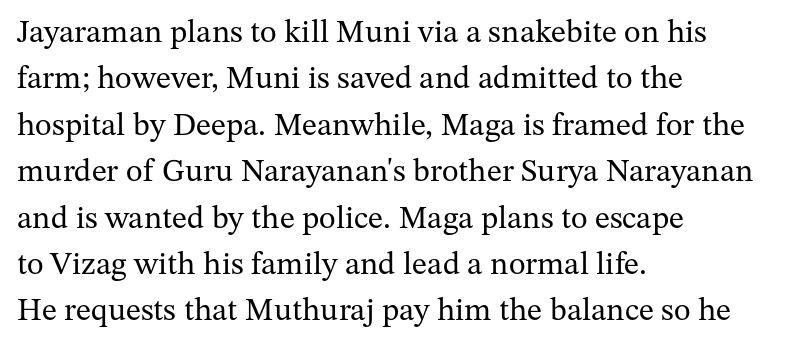
{"serif": "yes", "italic": "no", "bold": "no", "weight": "regular", "width": "normal", "stroke_contrast": "medium", "x_height": "medium", "monospaced": "no", "underline": "no", "align": "left", "line_spacing": "normal", "line_spacing_ratio": 1.45, "letter_spacing": "normal", "letter_spacing_em": 0.0, "glyph_px": 32}
